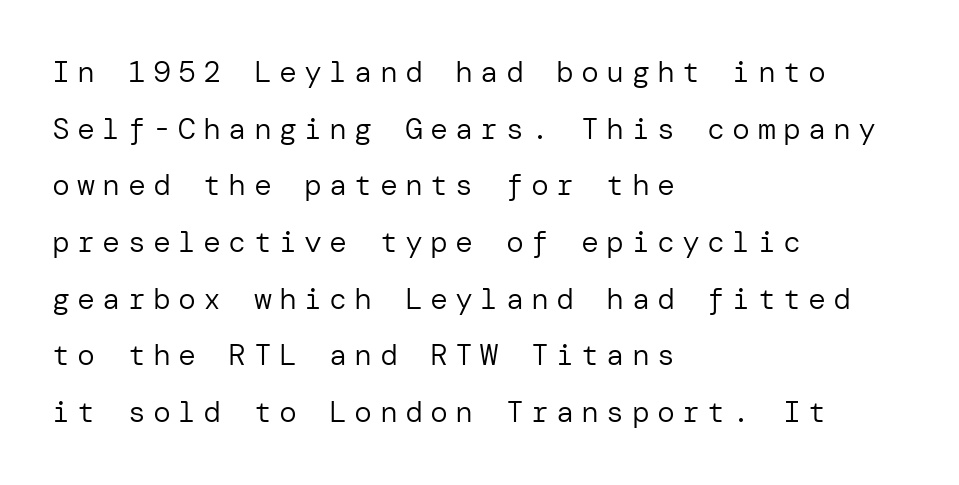
The image shows 30 px regular-weight sans-serif type, upright; set left-aligned, line spacing 1.89x, unusually wide letter spacing (+0.24 em), not underlined; low stroke contrast and a medium x-height.
